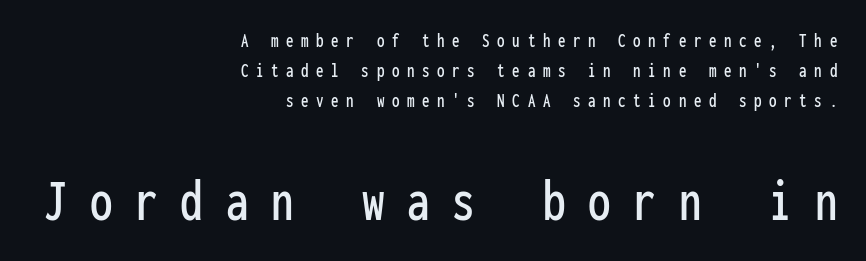
{"serif": "no", "italic": "no", "width": "condensed", "stroke_contrast": "low", "x_height": "medium", "monospaced": "yes", "underline": "no", "align": "right", "line_spacing": "normal", "line_spacing_ratio": 1.51, "letter_spacing": "wide", "letter_spacing_em": 0.38, "larger_block": "second", "size_ratio": 3.0, "glyph_px": 60}
